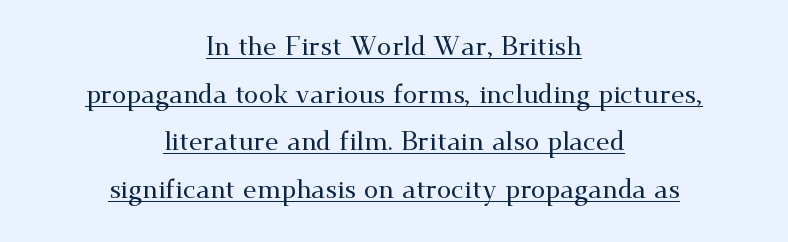
Q: Is the text italic (slanted)? A: No, it is upright.
Q: Is the text underlined? A: Yes.
Q: How is the paragraph aligned? A: Centered.
Q: Is the spacing between letters normal or unusually wide? A: Normal.
